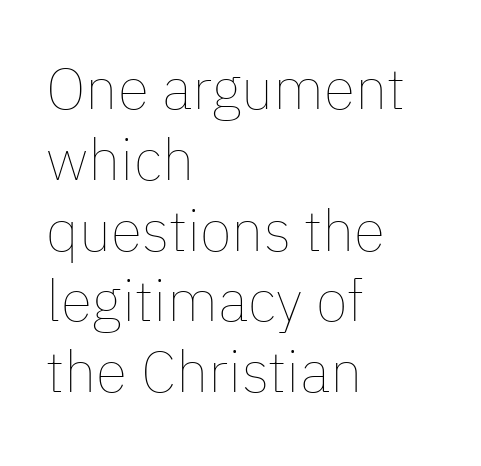
The image shows 58 px thin type, upright; set left-aligned, line spacing 1.22x, normal letter spacing, not underlined; low stroke contrast and a medium x-height.
